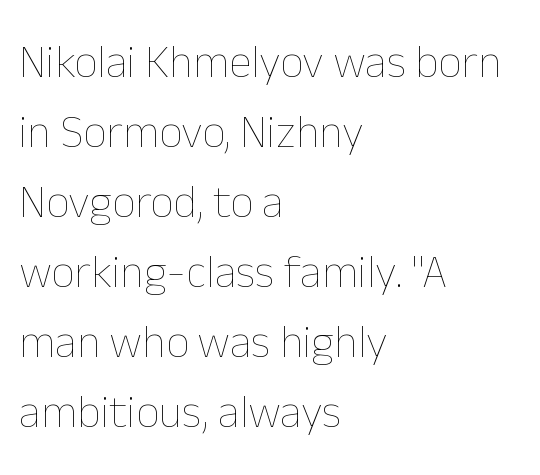
The image shows 46 px thin type, upright; set left-aligned, normal line spacing (1.52x), normal letter spacing, not underlined; low stroke contrast and a medium x-height.
